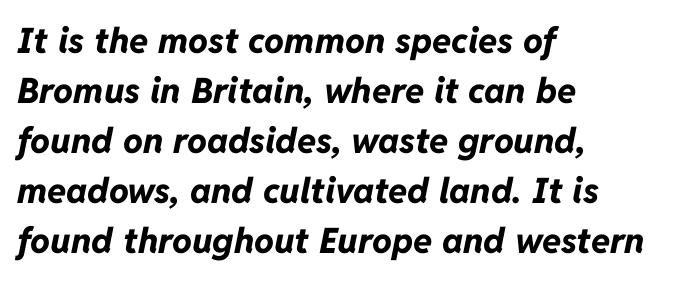
The image shows 35 px bold type, italic (leaning right); set left-aligned, normal line spacing (1.43x), normal letter spacing, not underlined; low stroke contrast and a medium x-height.
